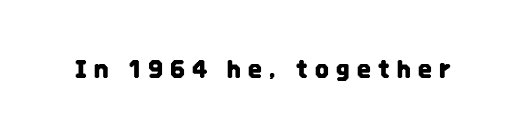
The image shows 24 px text type, upright; set unusually wide letter spacing (+0.31 em), not underlined.
